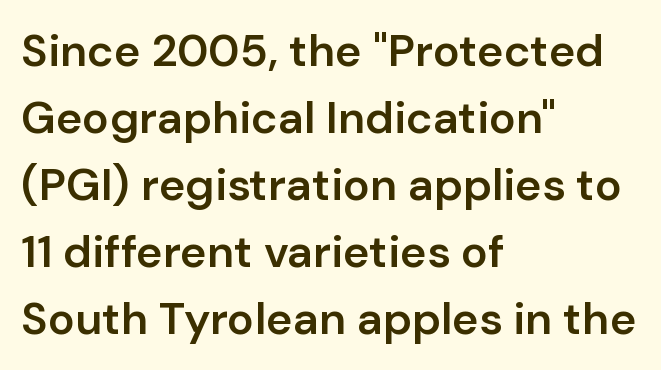
{"serif": "no", "italic": "no", "bold": "semi", "weight": "semibold", "width": "normal", "stroke_contrast": "low", "x_height": "medium", "monospaced": "no", "underline": "no", "align": "left", "line_spacing": "normal", "line_spacing_ratio": 1.49, "letter_spacing": "normal", "letter_spacing_em": 0.0, "glyph_px": 45}
